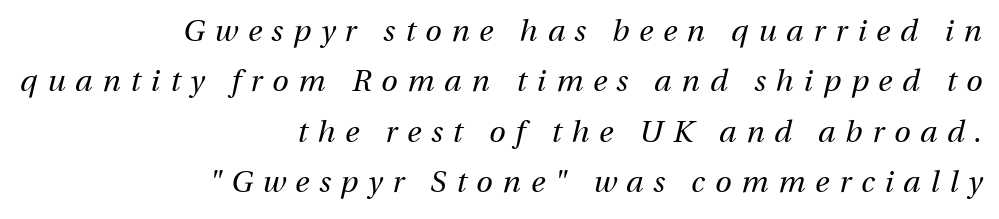
A flush-right, rag-left setting is used for this passage. In terms of posture, this sample is oblique. Unmarked baselines from the first word to the last. Words appear elongated and porous because spacing is wide.
